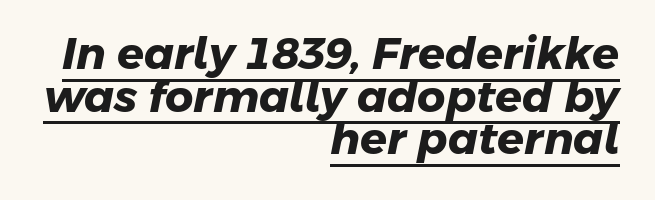
Q: Is the text bold? A: Yes.
Q: Is the typeface a serif or a sans-serif typeface? A: Sans-serif.
Q: Is the text underlined? A: Yes.
Q: How is the paragraph aligned? A: Right-aligned.
Q: Is the spacing between letters normal or unusually wide? A: Normal.
Q: Is the spacing between lines tight, normal or loose? A: Tight.
Q: Width (condensed, normal, or wide)? A: Normal.
Q: Stroke contrast? A: Low.
Q: x-height? A: Medium.
Q: Monospaced? A: No.
